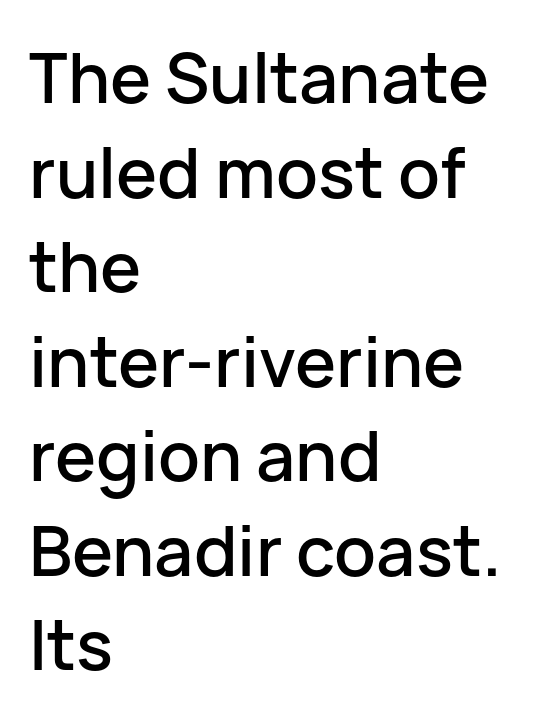
The image shows 69 px sans-serif type, upright; set left-aligned, normal line spacing (1.37x), normal letter spacing, not underlined; low stroke contrast and a medium x-height.
